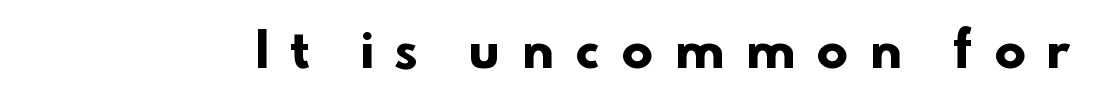
Q: Is the text bold? A: Yes.
Q: Is the typeface a serif or a sans-serif typeface? A: Sans-serif.
Q: Is the text underlined? A: No.
Q: Is the spacing between letters normal or unusually wide? A: Unusually wide.
Q: Width (condensed, normal, or wide)? A: Normal.
Q: Stroke contrast? A: Low.
Q: x-height? A: Small.
Q: Monospaced? A: No.
